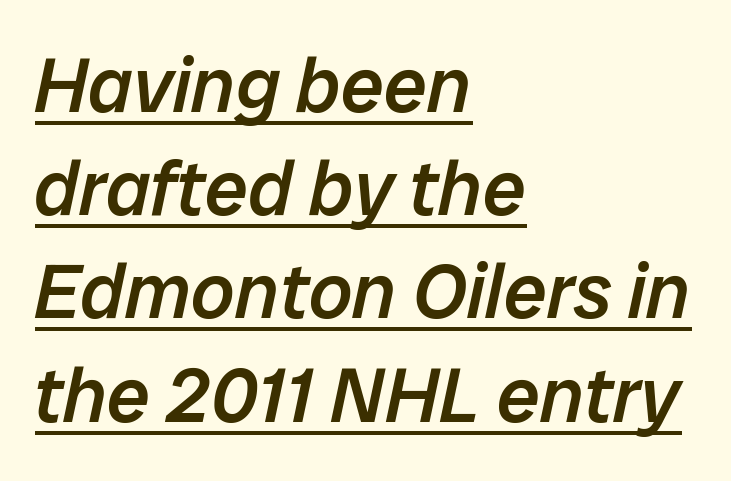
{"italic": "yes", "lean": "right", "slant_degrees": 12, "bold": "semi", "weight": "semibold", "width": "normal", "stroke_contrast": "low", "x_height": "medium", "monospaced": "no", "underline": "yes", "align": "left", "line_spacing": "normal", "line_spacing_ratio": 1.34, "letter_spacing": "normal", "letter_spacing_em": 0.0, "glyph_px": 77}
